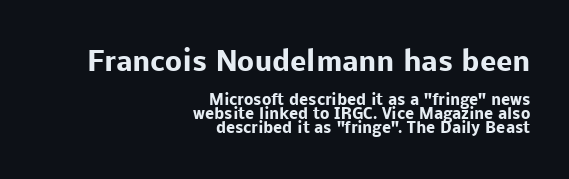
The image shows 27 px bold type, upright; set right-aligned, tight line spacing (0.96x), normal letter spacing, not underlined; the first (top) block is 1.8x larger.
